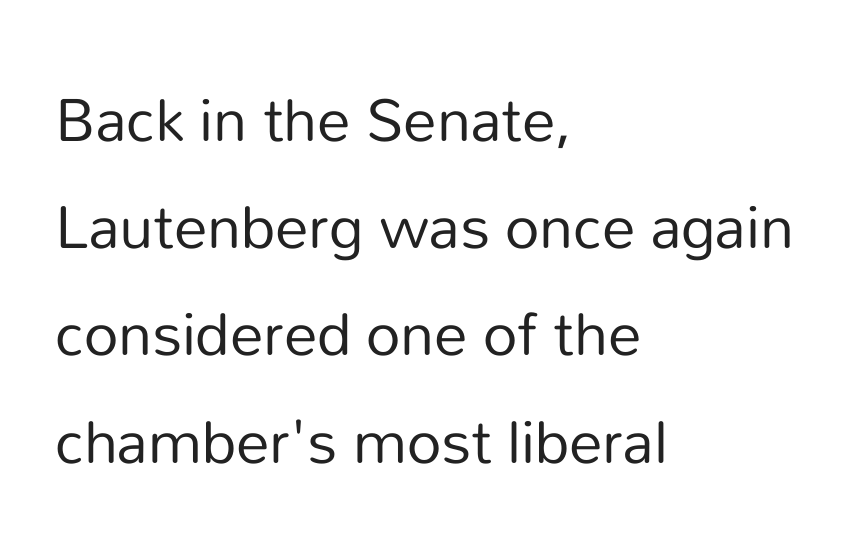
The image shows 67 px regular-weight sans-serif type, upright; set left-aligned, normal line spacing (1.6x), normal letter spacing, not underlined; low stroke contrast and a medium x-height.
